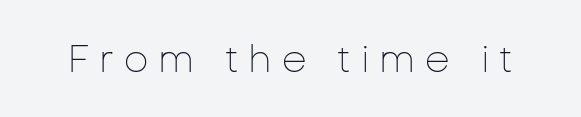
The image shows 39 px thin sans-serif type, upright; set unusually wide letter spacing (+0.25 em), not underlined; low stroke contrast and a medium x-height.
